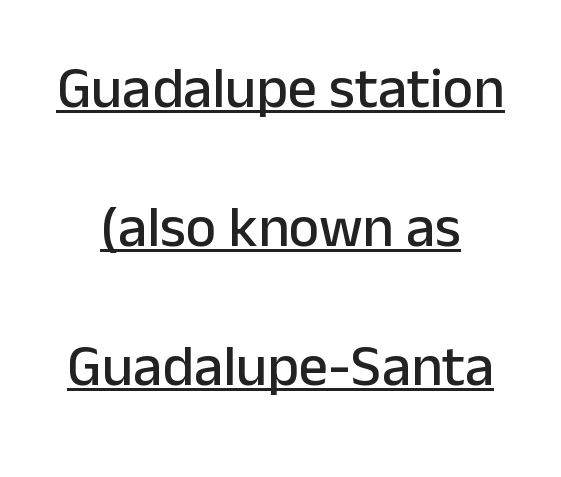
The image shows 58 px sans-serif type, upright; set centered, loose line spacing (2.4x), normal letter spacing, underlined; low stroke contrast and a medium x-height.
